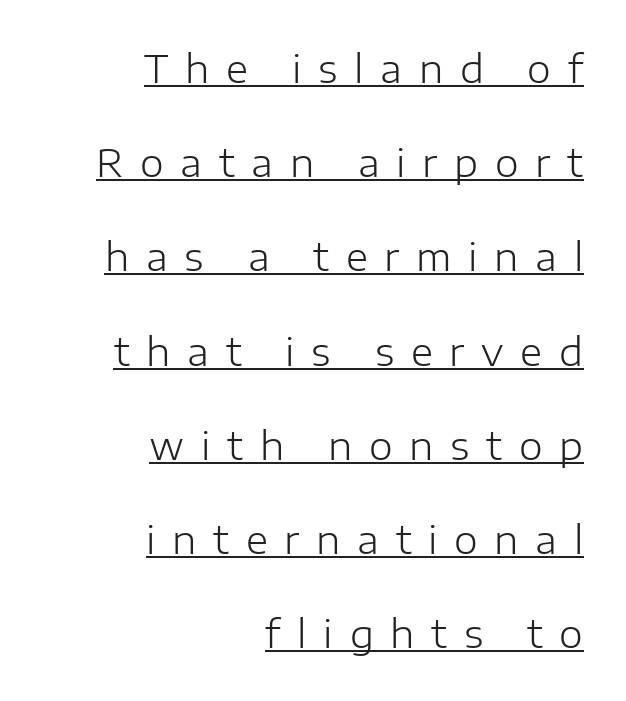
{"serif": "no", "italic": "no", "bold": "no", "weight": "light", "width": "normal", "stroke_contrast": "low", "x_height": "medium", "monospaced": "no", "underline": "yes", "align": "right", "line_spacing": "loose", "line_spacing_ratio": 2.48, "letter_spacing": "wide", "letter_spacing_em": 0.44, "glyph_px": 38}
